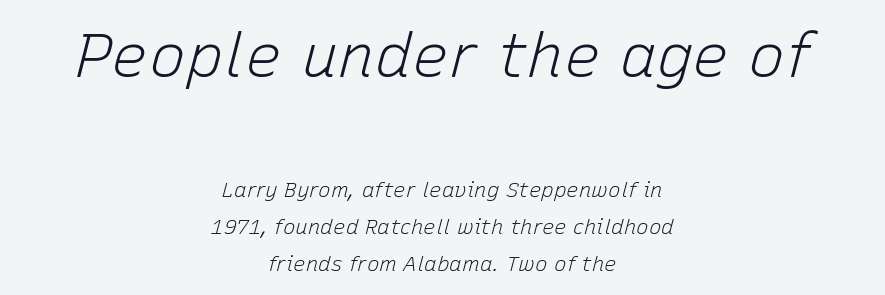
The image shows 62 px light type, italic (leaning right); set centered, line spacing 1.76x, normal letter spacing, not underlined; the first (top) block is 2.95x larger; low stroke contrast and a medium x-height.
